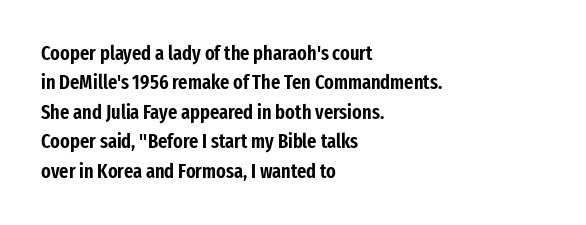
Q: Is the text italic (slanted)? A: No, it is upright.
Q: Is the text underlined? A: No.
Q: How is the paragraph aligned? A: Left-aligned.
Q: Is the spacing between letters normal or unusually wide? A: Normal.
Q: Is the spacing between lines tight, normal or loose? A: Normal.
